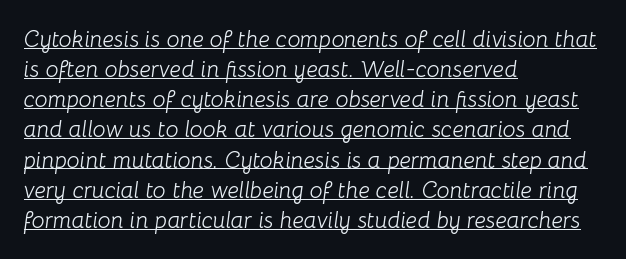
Q: Is the text bold? A: No.
Q: Is the text italic (slanted)? A: Yes, it leans right by about 8 degrees.
Q: Is the text underlined? A: Yes.
Q: How is the paragraph aligned? A: Left-aligned.
Q: Is the spacing between letters normal or unusually wide? A: Normal.
Q: Is the spacing between lines tight, normal or loose? A: Normal.
